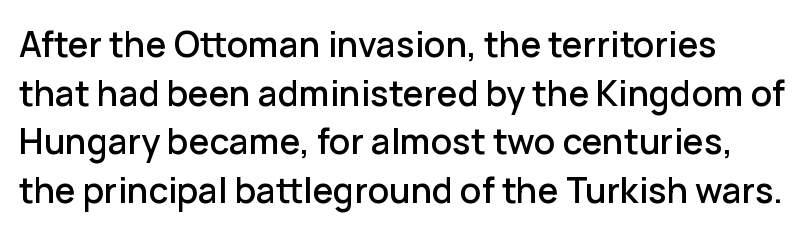
Q: Is the text italic (slanted)? A: No, it is upright.
Q: Is the typeface a serif or a sans-serif typeface? A: Sans-serif.
Q: Is the text underlined? A: No.
Q: Is the spacing between letters normal or unusually wide? A: Normal.
Q: Is the spacing between lines tight, normal or loose? A: Normal.
Q: Width (condensed, normal, or wide)? A: Normal.
Q: Stroke contrast? A: Low.
Q: x-height? A: Medium.
Q: Monospaced? A: No.
